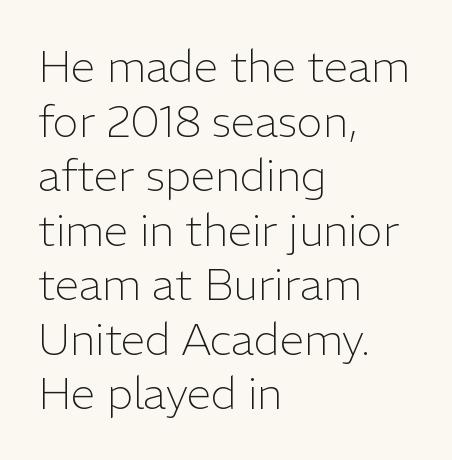
Q: Is the text bold? A: No.
Q: Is the text italic (slanted)? A: No, it is upright.
Q: Is the typeface a serif or a sans-serif typeface? A: Sans-serif.
Q: Is the text underlined? A: No.
Q: How is the paragraph aligned? A: Left-aligned.
Q: Is the spacing between letters normal or unusually wide? A: Normal.
Q: Width (condensed, normal, or wide)? A: Normal.
Q: Stroke contrast? A: Low.
Q: x-height? A: Medium.
Q: Monospaced? A: No.
